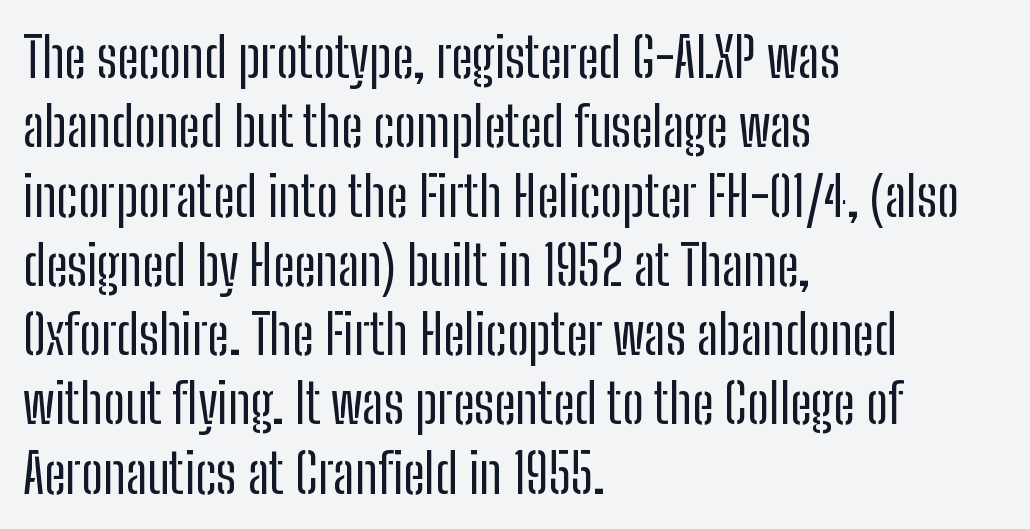
Each letter keeps its own natural width here, so spacing adapts to shape. Regarding serifs, this sample does without them. The space between consecutive lines is moderate. The ragged edge is on the right, which tells us the setting is flush left. Characters remain perfectly vertical along every line. Stems and bowls with no extra thickness — not bold.
